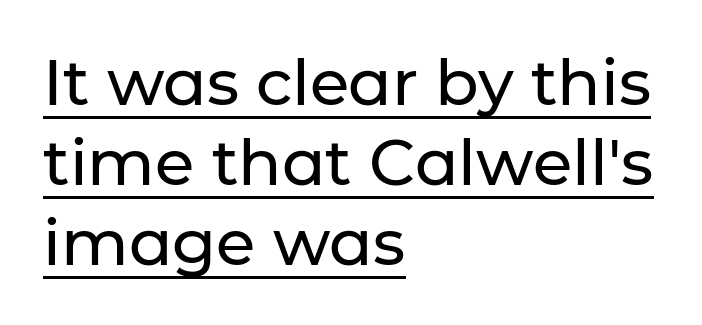
The image shows 64 px sans-serif type, upright; set left-aligned, normal line spacing (1.25x), normal letter spacing, underlined; low stroke contrast and a medium x-height.
